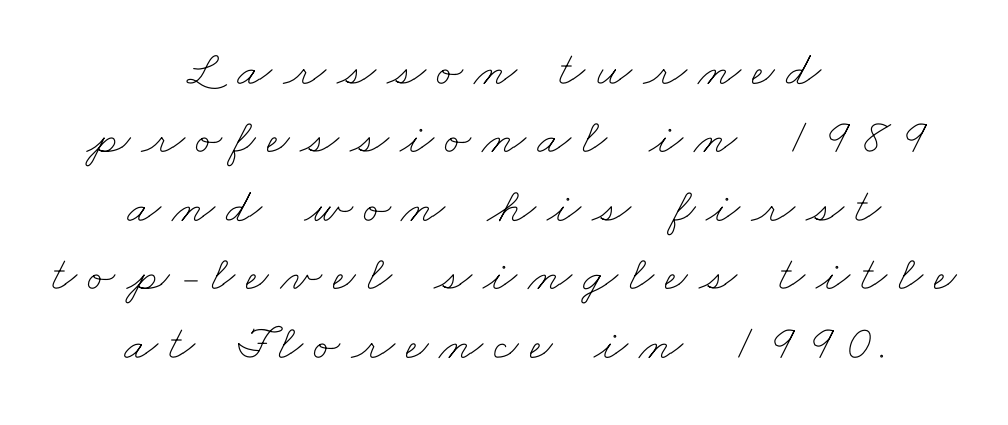
Think of a printed novel: that variable character pitch is what you see here. The cut favours lightness, reaching ordinary text weight at its darkest. Descender tails drop into unmarked territory. Vertically, the passage feels balanced, rows spaced as you'd expect. This sample uses expanded letter spacing, leaving extra air between glyphs. Casual observation: everything's sitting right in the middle.
